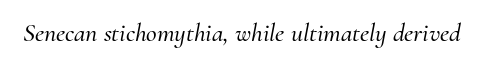
The image shows 26 px text type, italic (leaning right); set normal letter spacing, not underlined.
